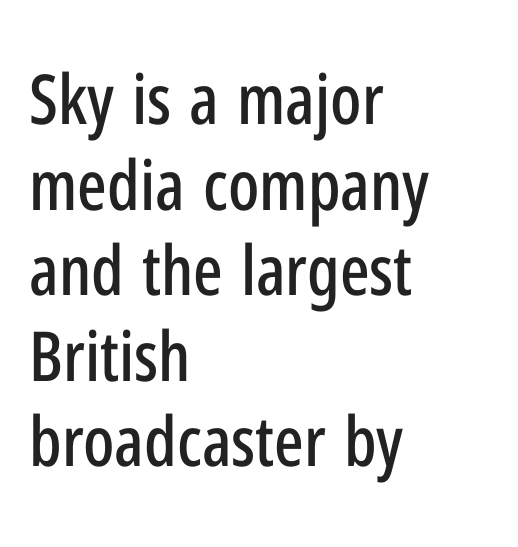
Q: Is the text italic (slanted)? A: No, it is upright.
Q: Is the typeface a serif or a sans-serif typeface? A: Sans-serif.
Q: Is the text underlined? A: No.
Q: How is the paragraph aligned? A: Left-aligned.
Q: Is the spacing between letters normal or unusually wide? A: Normal.
Q: Width (condensed, normal, or wide)? A: Condensed.
Q: Stroke contrast? A: Low.
Q: x-height? A: Medium.
Q: Monospaced? A: No.
